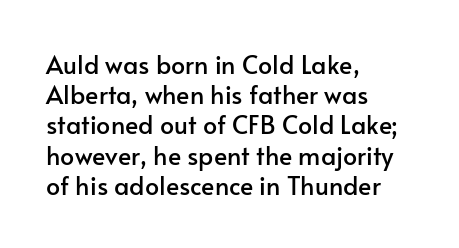
{"italic": "no", "underline": "no", "align": "left", "line_spacing_ratio": 1.21, "letter_spacing": "normal", "letter_spacing_em": 0.0, "glyph_px": 25}
